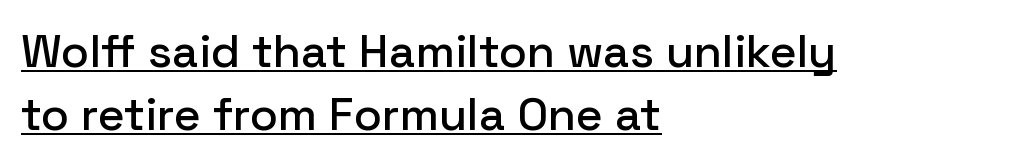
The image shows 46 px sans-serif type, upright; set left-aligned, normal line spacing (1.37x), normal letter spacing, underlined; low stroke contrast and a medium x-height.
